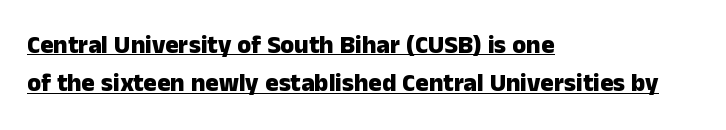
This is underlined copy, the kind a proofreader might mark for attention. Is the letter spacing exaggerated? No — it looks like the ordinary default. This is the regular roman posture of the typeface. Regular leading.
